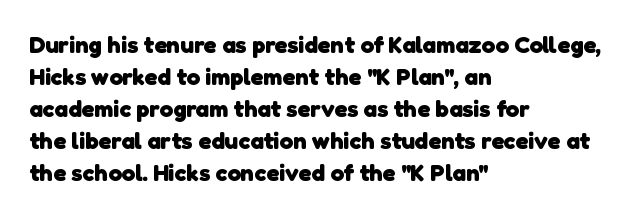
{"bold": "yes", "underline": "no", "align": "left", "line_spacing": "normal", "line_spacing_ratio": 1.33, "letter_spacing": "normal", "letter_spacing_em": 0.0, "glyph_px": 24}
